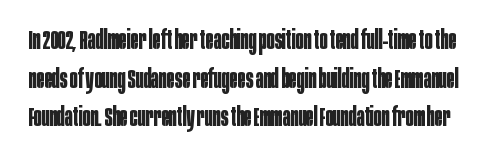
The rows are spaced the way most documents space them. In terms of letterspacing, this is plain default setting. Ascenders rise straight up at ninety degrees. The baseline area is clear. Typographic density is high because the face is bold.
